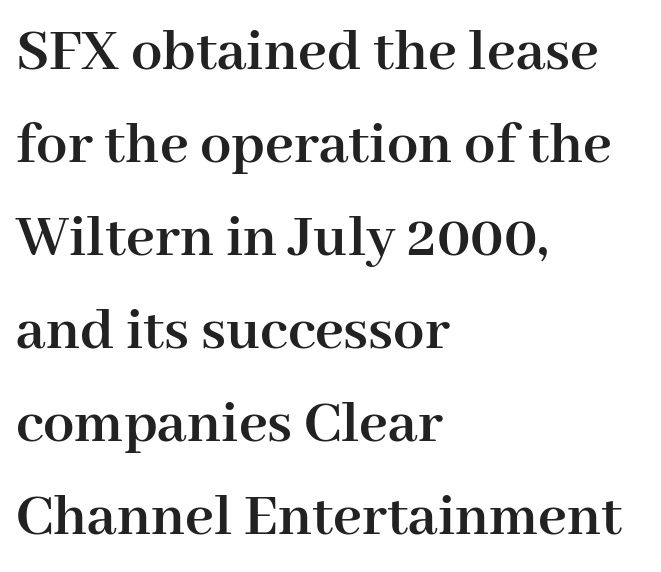
The image shows 62 px semibold serif type, upright; set left-aligned, normal line spacing (1.5x), normal letter spacing, not underlined; high stroke contrast and a medium x-height.
